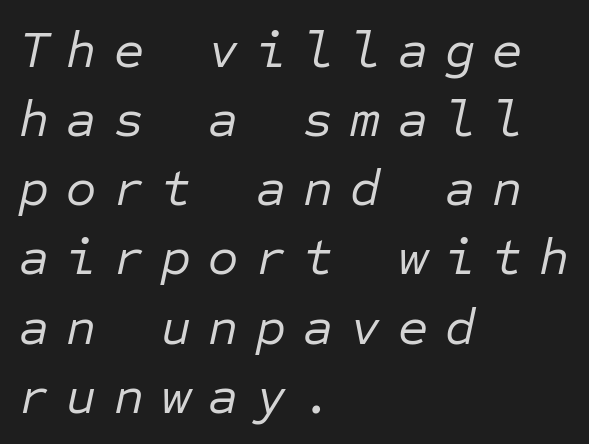
Q: Is the text bold? A: No.
Q: Is the text italic (slanted)? A: Yes, it leans right by about 12 degrees.
Q: Is the text underlined? A: No.
Q: How is the paragraph aligned? A: Left-aligned.
Q: Is the spacing between letters normal or unusually wide? A: Unusually wide.
Q: Is the spacing between lines tight, normal or loose? A: Normal.
Q: Width (condensed, normal, or wide)? A: Normal.
Q: Stroke contrast? A: Low.
Q: x-height? A: Medium.
Q: Monospaced? A: Yes.
